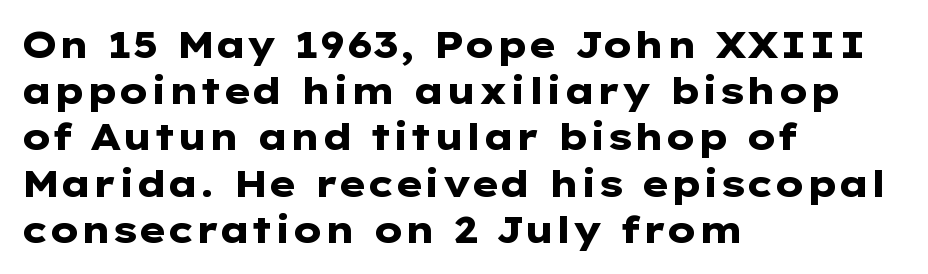
Q: Is the text bold? A: Yes.
Q: Is the text italic (slanted)? A: No, it is upright.
Q: Is the typeface a serif or a sans-serif typeface? A: Sans-serif.
Q: Is the text underlined? A: No.
Q: How is the paragraph aligned? A: Left-aligned.
Q: Is the spacing between letters normal or unusually wide? A: Normal.
Q: Is the spacing between lines tight, normal or loose? A: Normal.
Q: Width (condensed, normal, or wide)? A: Wide.
Q: Stroke contrast? A: Low.
Q: x-height? A: Medium.
Q: Monospaced? A: No.
